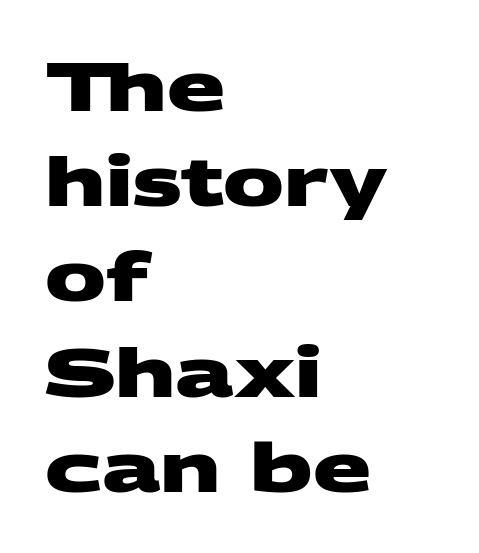
Q: Is the text bold? A: Yes.
Q: Is the typeface a serif or a sans-serif typeface? A: Sans-serif.
Q: Is the text underlined? A: No.
Q: How is the paragraph aligned? A: Left-aligned.
Q: Is the spacing between letters normal or unusually wide? A: Normal.
Q: Is the spacing between lines tight, normal or loose? A: Normal.
Q: Width (condensed, normal, or wide)? A: Wide.
Q: Stroke contrast? A: Medium.
Q: x-height? A: Large.
Q: Monospaced? A: No.
